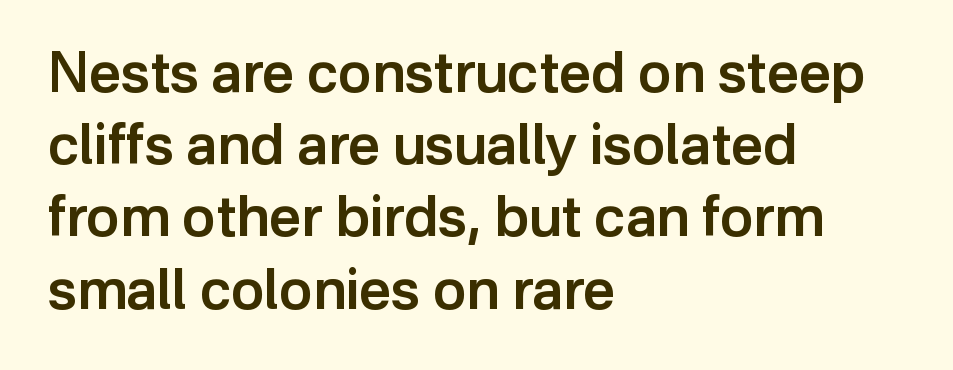
The image shows 56 px semibold sans-serif type, upright; set left-aligned, normal line spacing (1.29x), normal letter spacing, not underlined; low stroke contrast and a medium x-height.
